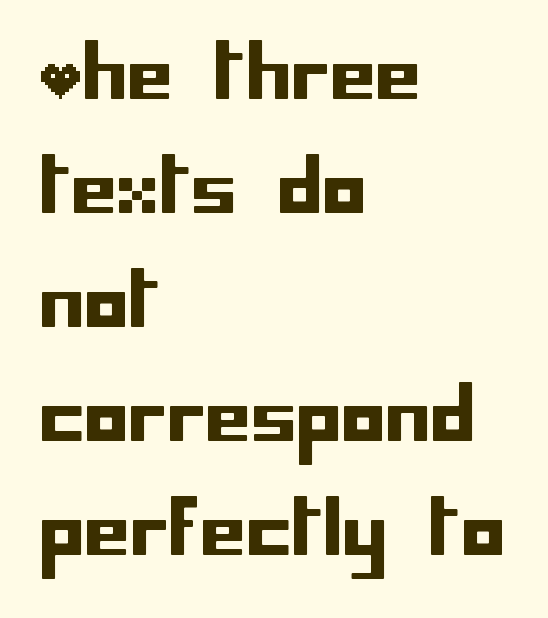
{"serif": "no", "italic": "no", "width": "normal", "stroke_contrast": "low", "x_height": "large", "underline": "no", "align": "left", "line_spacing": "normal", "line_spacing_ratio": 1.56, "letter_spacing": "normal", "letter_spacing_em": 0.0, "glyph_px": 73}
